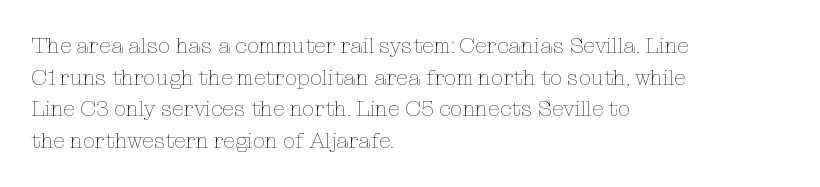
The image shows 22 px text type, upright; set left-aligned, normal line spacing (1.44x), normal letter spacing, not underlined.
